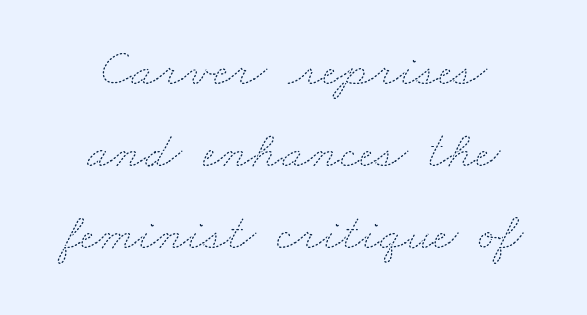
{"bold": "no", "weight": "thin", "width": "wide", "stroke_contrast": "medium", "x_height": "small", "monospaced": "no", "underline": "no", "align": "center", "line_spacing": "normal", "line_spacing_ratio": 1.55, "letter_spacing": "normal", "letter_spacing_em": 0.0, "glyph_px": 53}
